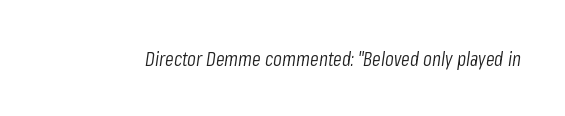
The image shows 20 px text type, italic (leaning right); set normal letter spacing, not underlined.
